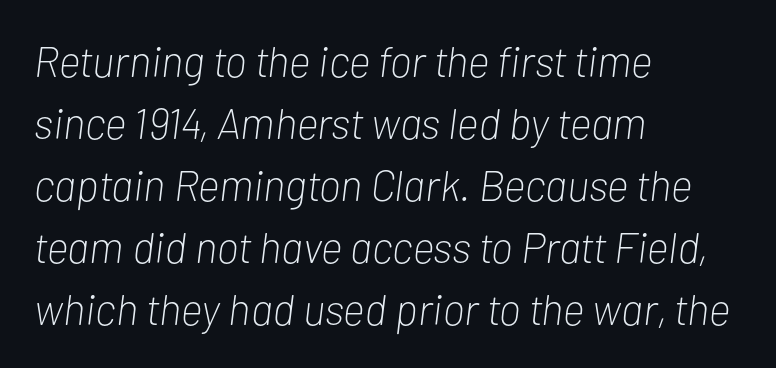
The rendering uses natural spacing where letterforms have individual widths. Compared with typical paragraphs, the rows here are spaced about the same. Line starts are locked; line ends wander. This reads as an unemphasized weight, regular at the heaviest.
